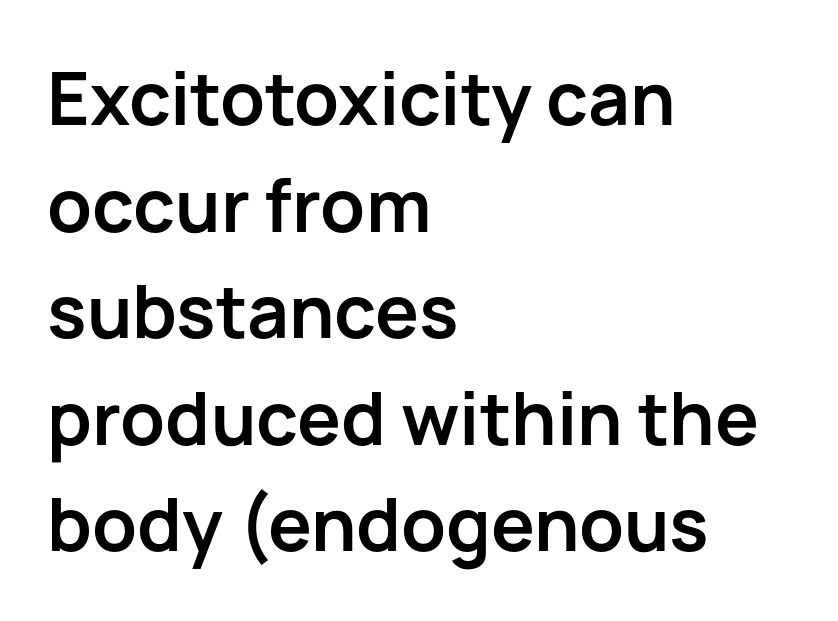
Proportional: the letters do not fall into vertical columns. Line beginnings align vertically; line endings do not. In terms of weight, the rendering is a true, heavy bold. This is sans-serif lettering, the kind often seen on screens and signage. Does the lettering tilt? It doesn't — this is upright. Leading matches the norm, producing a regular column.
